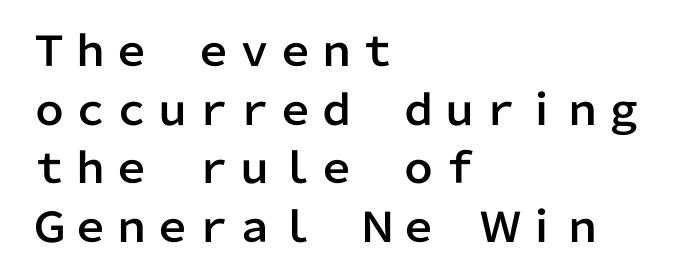
{"serif": "no", "italic": "no", "width": "normal", "stroke_contrast": "low", "x_height": "medium", "monospaced": "no", "underline": "no", "align": "left", "line_spacing": "normal", "line_spacing_ratio": 1.43, "letter_spacing": "normal", "letter_spacing_em": 0.0, "glyph_px": 41}
